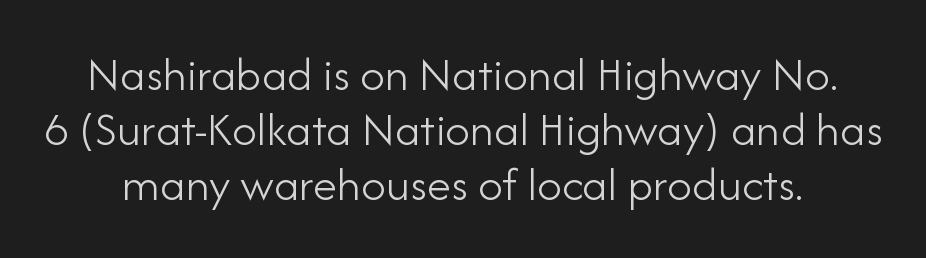
The image shows 49 px light sans-serif type, upright; set tight line spacing (1.12x), normal letter spacing, not underlined; low stroke contrast and a small x-height.
